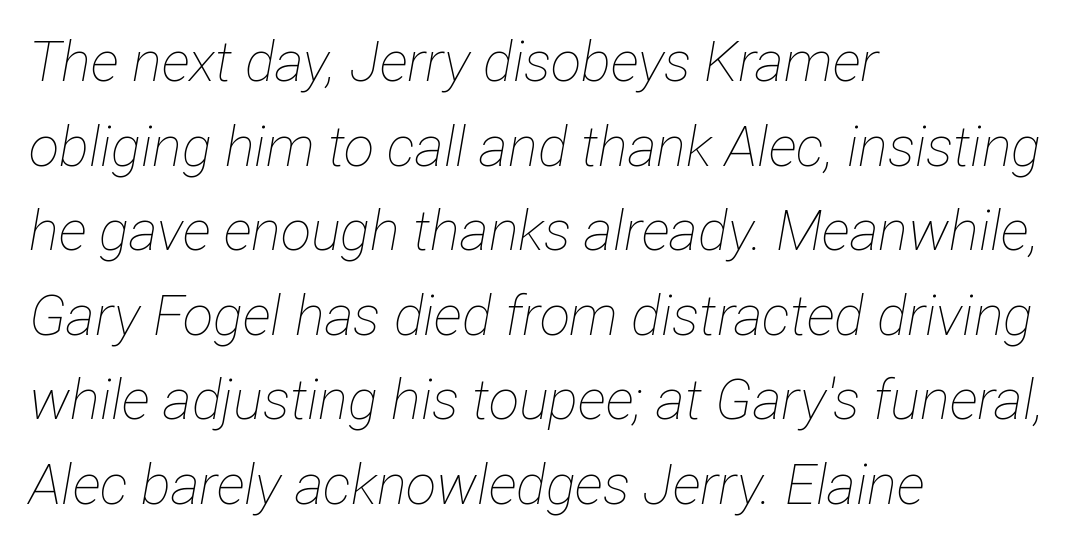
Q: Is the text bold? A: No.
Q: Is the text italic (slanted)? A: Yes, it leans right by about 12 degrees.
Q: Is the text underlined? A: No.
Q: How is the paragraph aligned? A: Left-aligned.
Q: Is the spacing between letters normal or unusually wide? A: Normal.
Q: Is the spacing between lines tight, normal or loose? A: Normal.
Q: Width (condensed, normal, or wide)? A: Condensed.
Q: Stroke contrast? A: Low.
Q: x-height? A: Medium.
Q: Monospaced? A: No.
